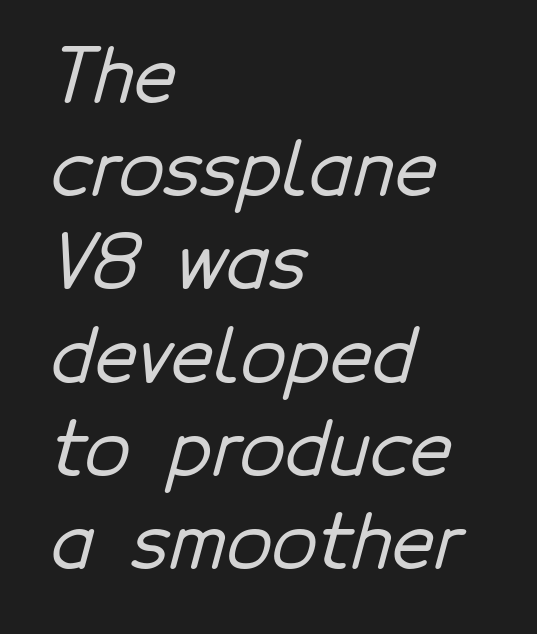
{"serif": "no", "width": "normal", "stroke_contrast": "low", "x_height": "medium", "monospaced": "no", "underline": "no", "align": "left", "line_spacing": "normal", "line_spacing_ratio": 1.26, "letter_spacing": "normal", "letter_spacing_em": 0.0, "glyph_px": 74}
